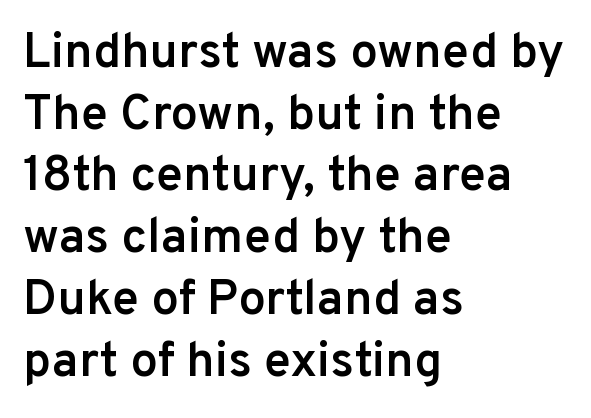
Posture: upright roman. This rendering uses left alignment, leaving the right contour irregular. The vertical gap from one line to the next is medium. Emphasis by weight is partial: semibold.
